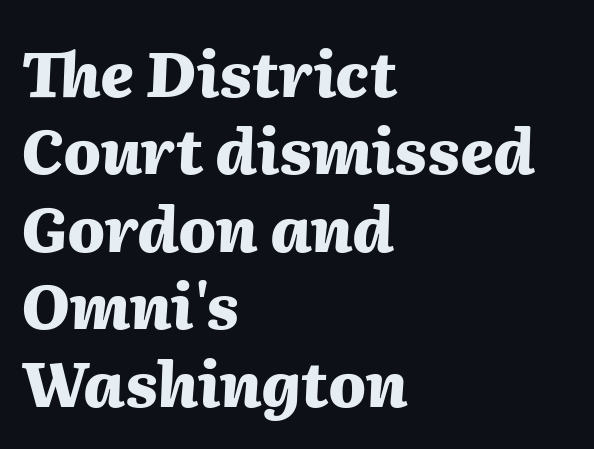
{"italic": "yes", "lean": "right", "slant_degrees": 2, "bold": "yes", "weight": "heavy", "width": "normal", "stroke_contrast": "medium", "x_height": "medium", "monospaced": "no", "underline": "no", "align": "left", "line_spacing": "normal", "line_spacing_ratio": 1.25, "letter_spacing": "normal", "letter_spacing_em": 0.0, "glyph_px": 62}
